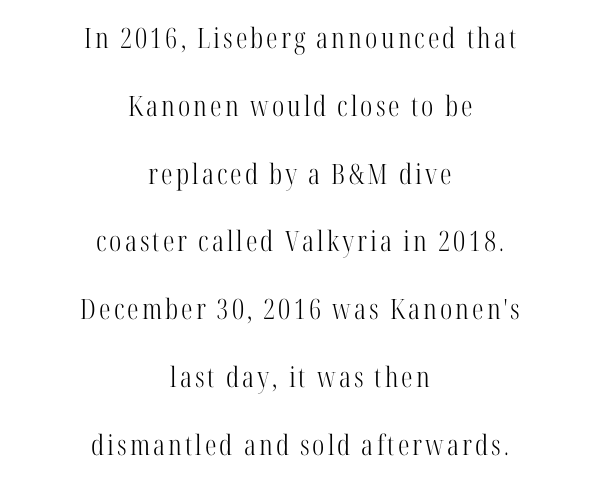
The image shows 28 px light, condensed serif type, upright; set centered, loose line spacing (2.42x), not underlined; high stroke contrast and a medium x-height.
